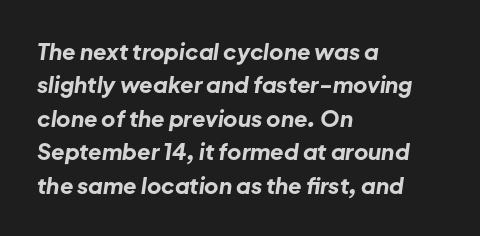
The image shows 22 px bold type, italic (leaning right); set left-aligned, normal line spacing (1.52x), normal letter spacing, not underlined.
